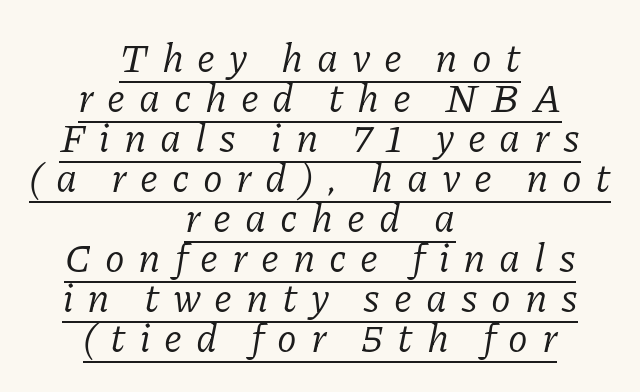
The image shows 40 px regular-weight serif type, italic (leaning right); set centered, tight line spacing (1.0x), unusually wide letter spacing (+0.34 em), underlined; low stroke contrast and a medium x-height.
